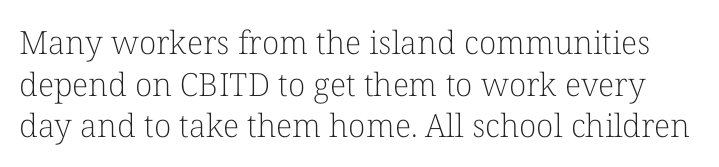
The weight tops out at a normal text grade. Compared with typical paragraphs, the rows here are spaced about the same. Beneath every word, the page is bare. What kind of face is this? One with serifs. Think of a printed novel: that variable character pitch is what you see here.
